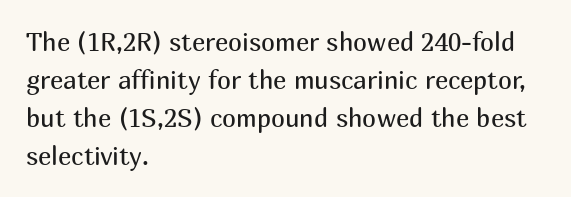
The font's upright variant was chosen for this text. The specimen omits any rule beneath the text block's lines. All the whitespace from short lines collects on the right. Tracking here is standard; glyphs follow each other at the usual distance.
